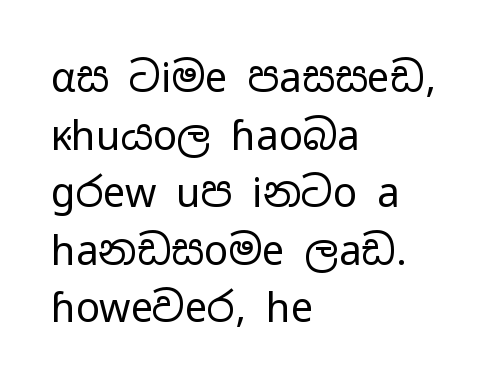
{"serif": "no", "italic": "no", "bold": "no", "weight": "regular", "width": "wide", "stroke_contrast": "low", "x_height": "medium", "monospaced": "no", "underline": "no", "align": "left", "line_spacing": "normal", "line_spacing_ratio": 1.44, "letter_spacing": "normal", "letter_spacing_em": 0.0, "glyph_px": 40}
